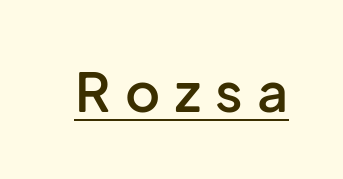
Q: Is the text bold? A: Semi-bold.
Q: Is the text italic (slanted)? A: No, it is upright.
Q: Is the typeface a serif or a sans-serif typeface? A: Sans-serif.
Q: Is the text underlined? A: Yes.
Q: Is the spacing between letters normal or unusually wide? A: Unusually wide.
Q: Width (condensed, normal, or wide)? A: Normal.
Q: Stroke contrast? A: Low.
Q: x-height? A: Medium.
Q: Monospaced? A: No.
